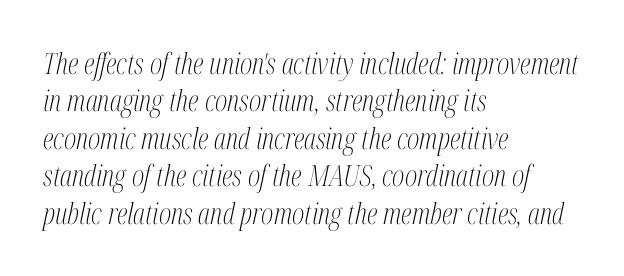
The baseline area is clear. Tracking value appears to be zero — textbook default spacing. Check where the strokes stop: tiny serifs finish them off. Reading down the block, your eye returns to a fixed left position each line. The vertical gap from one line to the next is medium.
